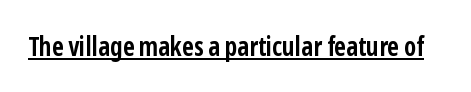
Q: Is the text bold? A: Yes.
Q: Is the text italic (slanted)? A: No, it is upright.
Q: Is the text underlined? A: Yes.
Q: Is the spacing between letters normal or unusually wide? A: Normal.
